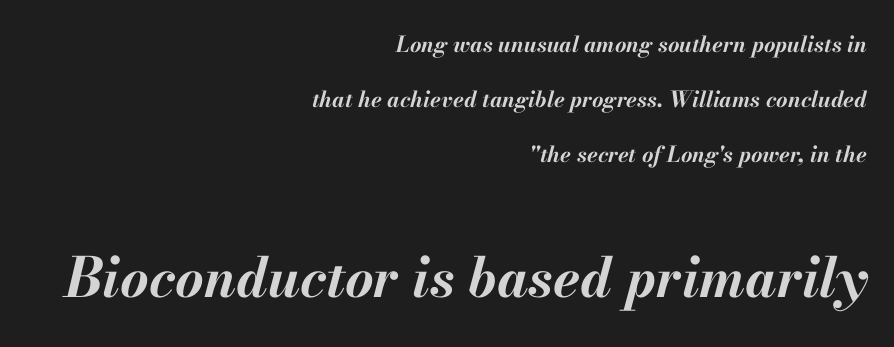
{"italic": "yes", "lean": "right", "slant_degrees": 13, "bold": "yes", "weight": "bold", "width": "normal", "stroke_contrast": "medium", "x_height": "small", "monospaced": "no", "underline": "no", "align": "right", "line_spacing": "loose", "line_spacing_ratio": 2.49, "letter_spacing": "normal", "letter_spacing_em": 0.0, "larger_block": "second", "size_ratio": 2.5, "glyph_px": 55}
